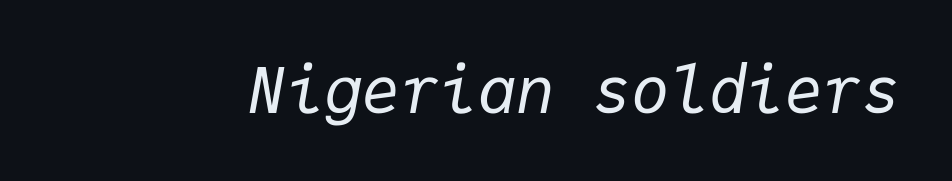
The image shows 64 px regular-weight type, italic (leaning right), monospaced; set normal letter spacing, not underlined; low stroke contrast and a medium x-height.
